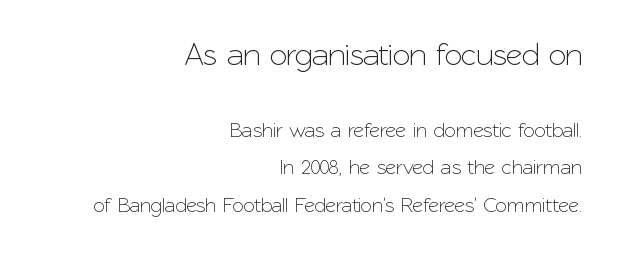
Q: Is the text italic (slanted)? A: No, it is upright.
Q: Is the typeface a serif or a sans-serif typeface? A: Sans-serif.
Q: Is the text underlined? A: No.
Q: How is the paragraph aligned? A: Right-aligned.
Q: Is the spacing between letters normal or unusually wide? A: Normal.
Q: Which block of text is set in a larger size, the first (top) or the second (bottom)? A: The first (top) one.
Q: Width (condensed, normal, or wide)? A: Normal.
Q: Stroke contrast? A: Low.
Q: x-height? A: Medium.
Q: Monospaced? A: No.
